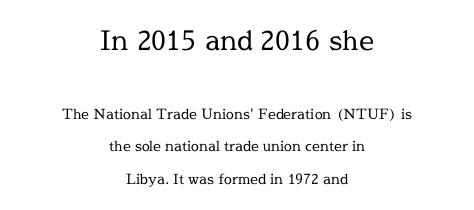
Q: Is the text bold? A: No.
Q: Is the text italic (slanted)? A: No, it is upright.
Q: Is the text underlined? A: No.
Q: How is the paragraph aligned? A: Centered.
Q: Is the spacing between letters normal or unusually wide? A: Normal.
Q: Is the spacing between lines tight, normal or loose? A: Loose.
Q: Which block of text is set in a larger size, the first (top) or the second (bottom)? A: The first (top) one.
